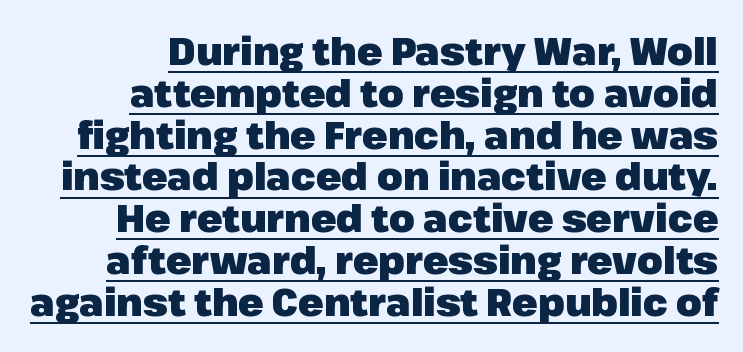
Q: Is the text bold? A: Yes.
Q: Is the text italic (slanted)? A: No, it is upright.
Q: Is the typeface a serif or a sans-serif typeface? A: Sans-serif.
Q: Is the text underlined? A: Yes.
Q: How is the paragraph aligned? A: Right-aligned.
Q: Is the spacing between letters normal or unusually wide? A: Normal.
Q: Is the spacing between lines tight, normal or loose? A: Tight.
Q: Width (condensed, normal, or wide)? A: Normal.
Q: Stroke contrast? A: Low.
Q: x-height? A: Medium.
Q: Monospaced? A: No.
